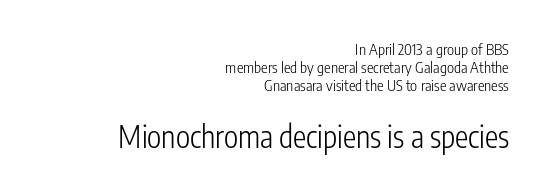
The image shows 30 px light, condensed sans-serif type, upright; set right-aligned, line spacing 1.2x, normal letter spacing, not underlined; the second (bottom) block is 2.0x larger; low stroke contrast and a medium x-height.
